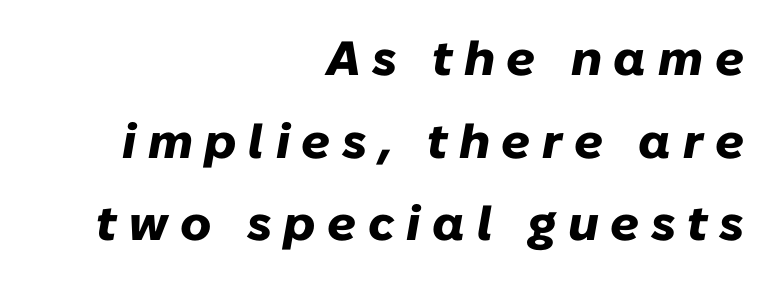
Q: Is the text bold? A: Yes.
Q: Is the text italic (slanted)? A: Yes, it leans right by about 10 degrees.
Q: Is the text underlined? A: No.
Q: How is the paragraph aligned? A: Right-aligned.
Q: Is the spacing between letters normal or unusually wide? A: Unusually wide.
Q: Width (condensed, normal, or wide)? A: Normal.
Q: Stroke contrast? A: Low.
Q: x-height? A: Medium.
Q: Monospaced? A: No.
